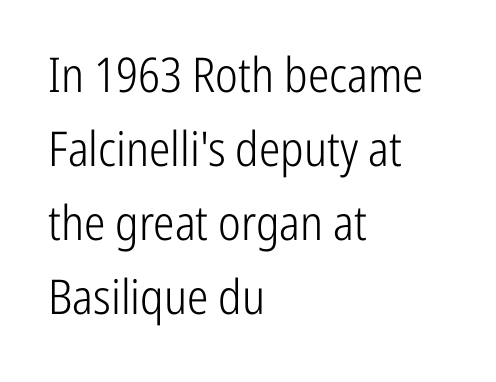
The image shows 48 px light, condensed sans-serif type, upright; set left-aligned, normal line spacing (1.54x), normal letter spacing, not underlined; low stroke contrast and a medium x-height.
